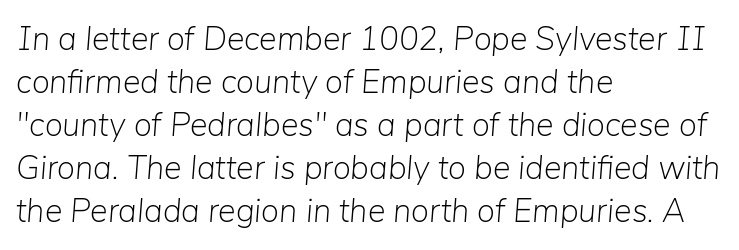
The image shows 33 px light type, italic (leaning right); set left-aligned, normal line spacing (1.3x), normal letter spacing, not underlined; low stroke contrast and a medium x-height.
